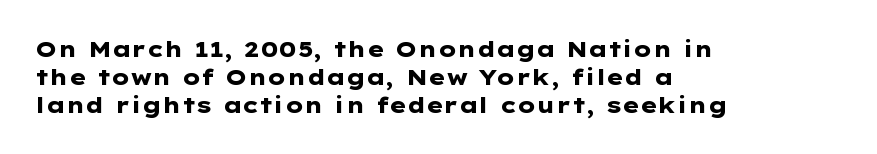
{"italic": "no", "bold": "yes", "underline": "no", "align": "left", "line_spacing": "normal", "line_spacing_ratio": 1.27, "letter_spacing": "normal", "letter_spacing_em": 0.0, "glyph_px": 22}
